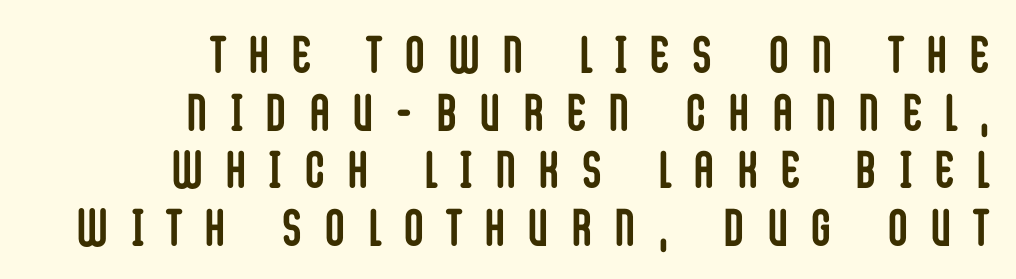
{"serif": "no", "italic": "no", "bold": "yes", "weight": "semibold", "width": "condensed", "stroke_contrast": "low", "x_height": "large", "monospaced": "no", "underline": "no", "align": "right", "line_spacing": "tight", "line_spacing_ratio": 1.11, "letter_spacing": "wide", "letter_spacing_em": 0.47, "glyph_px": 52}
